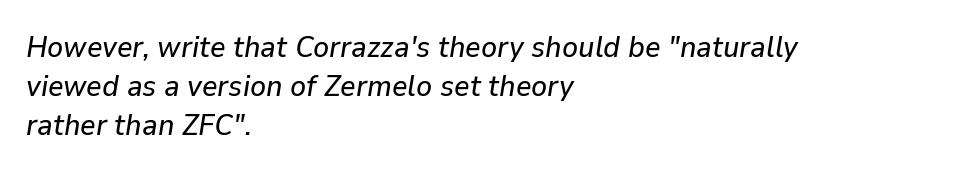
{"italic": "yes", "lean": "right", "slant_degrees": 9, "width": "normal", "stroke_contrast": "low", "x_height": "medium", "monospaced": "no", "underline": "no", "align": "left", "line_spacing": "normal", "line_spacing_ratio": 1.3, "letter_spacing": "normal", "letter_spacing_em": 0.0, "glyph_px": 30}
